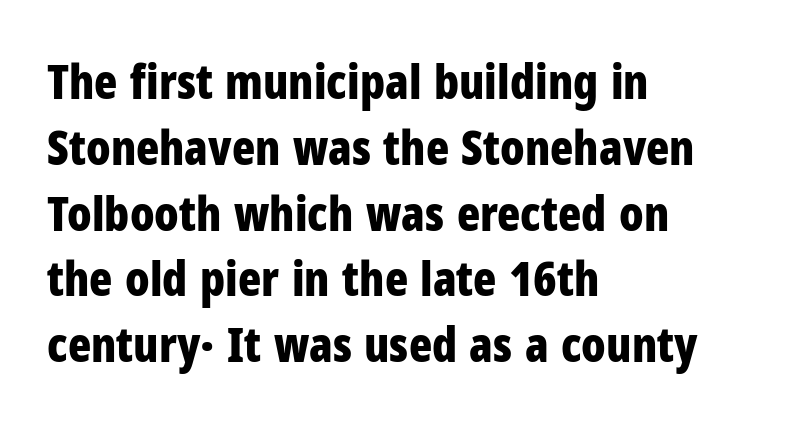
The image shows 48 px bold, condensed sans-serif type, upright; set left-aligned, normal line spacing (1.37x), normal letter spacing, not underlined; low stroke contrast and a medium x-height.
